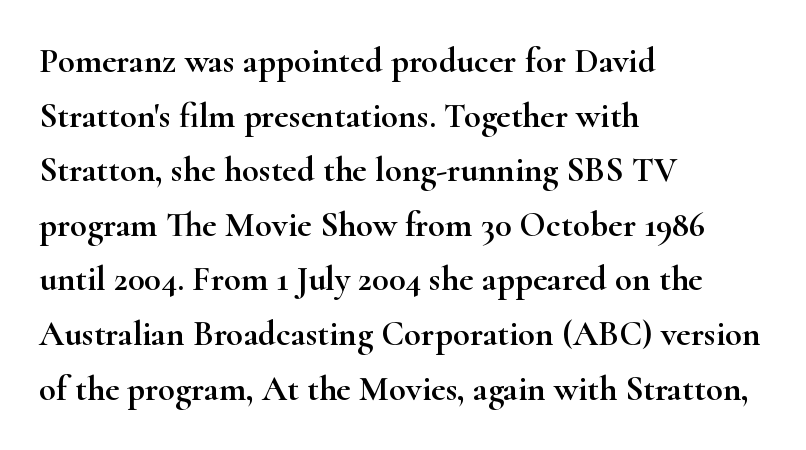
Varying glyph widths throughout — classic text-font behaviour. The baseline area is clear. The font family rendered here belongs to the serif group. Compared with a centered layout, this one pins lines to the left instead. Here the glyphs are tracked normally, forming tight word shapes. Upright lettering throughout.
